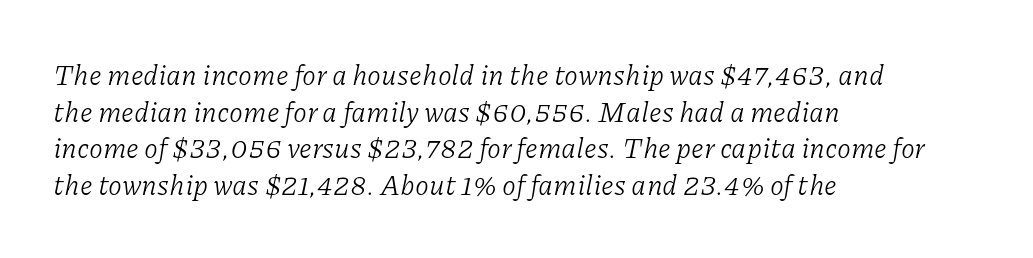
{"serif": "yes", "italic": "yes", "lean": "right", "slant_degrees": 11, "bold": "no", "weight": "light", "width": "normal", "stroke_contrast": "low", "x_height": "medium", "monospaced": "no", "underline": "no", "align": "left", "line_spacing": "normal", "line_spacing_ratio": 1.31, "letter_spacing": "normal", "letter_spacing_em": 0.0, "glyph_px": 28}
